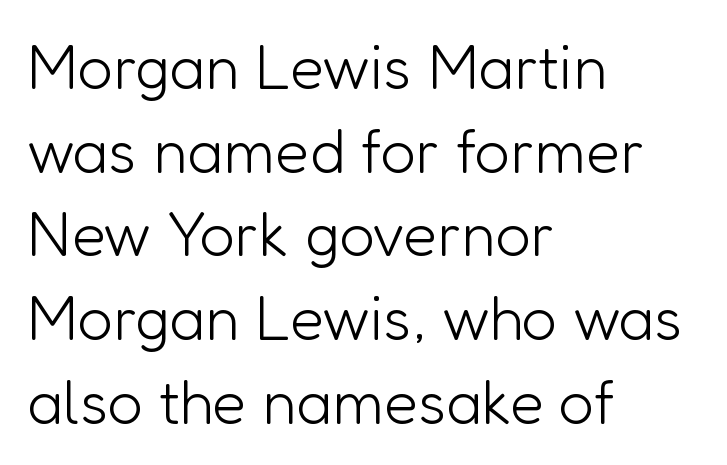
The image shows 62 px light sans-serif type, upright; set left-aligned, normal line spacing (1.35x), normal letter spacing, not underlined; low stroke contrast and a medium x-height.
